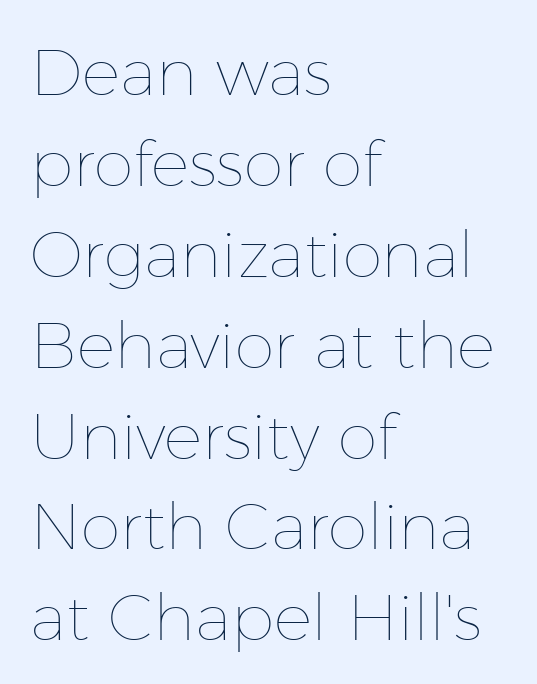
{"italic": "no", "bold": "no", "weight": "thin", "width": "normal", "stroke_contrast": "low", "x_height": "medium", "monospaced": "no", "underline": "no", "align": "left", "line_spacing": "normal", "line_spacing_ratio": 1.42, "letter_spacing": "normal", "letter_spacing_em": 0.0, "glyph_px": 64}
